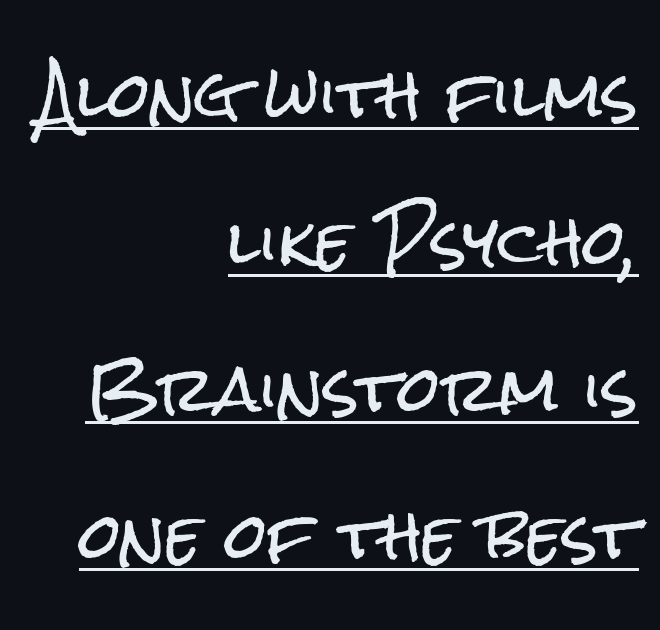
{"serif": "no", "italic": "no", "width": "condensed", "stroke_contrast": "low", "x_height": "medium", "monospaced": "no", "underline": "yes", "align": "right", "line_spacing": "loose", "line_spacing_ratio": 2.41, "letter_spacing": "normal", "letter_spacing_em": 0.0, "glyph_px": 61}
